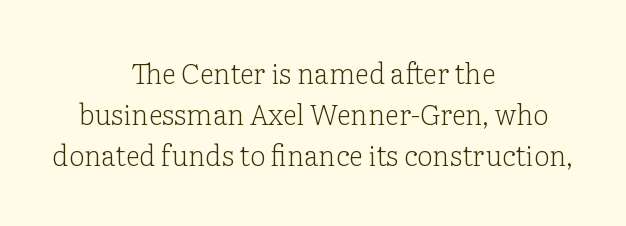
Q: Is the text bold? A: No.
Q: Is the text italic (slanted)? A: No, it is upright.
Q: Is the typeface a serif or a sans-serif typeface? A: Serif.
Q: Is the text underlined? A: No.
Q: How is the paragraph aligned? A: Centered.
Q: Is the spacing between letters normal or unusually wide? A: Normal.
Q: Is the spacing between lines tight, normal or loose? A: Normal.
Q: Width (condensed, normal, or wide)? A: Normal.
Q: Stroke contrast? A: Low.
Q: x-height? A: Medium.
Q: Monospaced? A: No.
